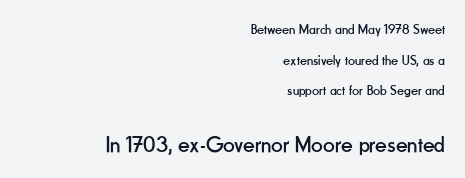
Lines of text with bare space underneath. Short note: letters normally spaced. Regarding leading, the lines here are spaced well apart. Horizontal alignment here is rightward, an uncommon choice for prose.
